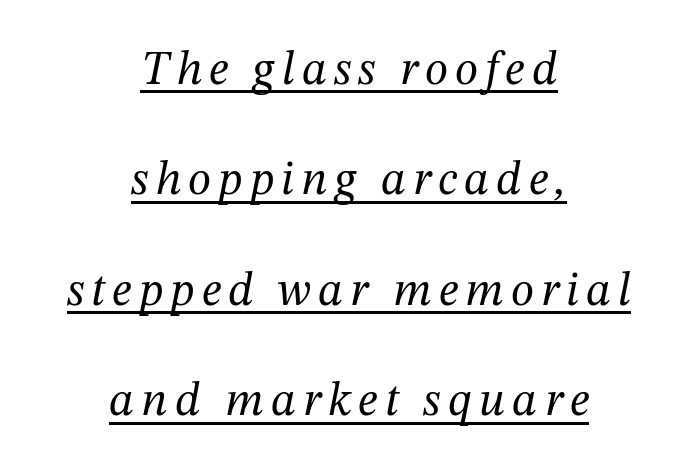
An italicized treatment has been applied to the whole sample. The rendering positions every line midway between the sides. The rendering uses natural spacing where letterforms have individual widths. Each stroke keeps to a modest, everyday thickness or less. Honestly, the rows look like they've been pulled way apart. Note: serifs present on the glyphs.
